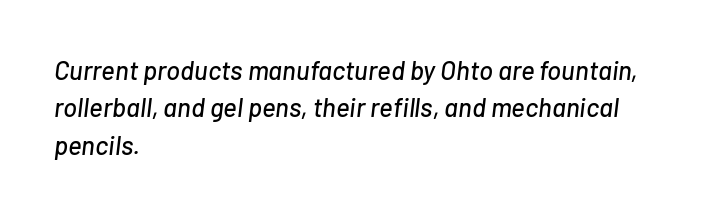
The axis of the letterforms is tilted away from vertical. The passage shown stacks its lines at a standard gap. The text block is weighted toward the left margin, trailing off unevenly rightward. The line texture is even and compact thanks to regular tracking. A bare baseline throughout the passage.
